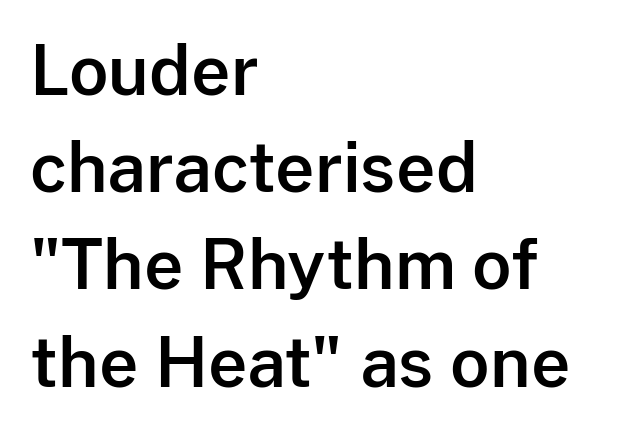
{"serif": "no", "italic": "no", "width": "normal", "stroke_contrast": "low", "x_height": "medium", "monospaced": "no", "underline": "no", "align": "left", "line_spacing": "normal", "line_spacing_ratio": 1.43, "letter_spacing": "normal", "letter_spacing_em": 0.0, "glyph_px": 68}
